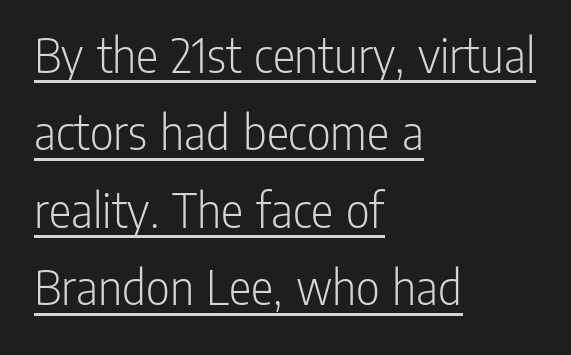
{"serif": "no", "italic": "no", "bold": "no", "weight": "light", "width": "condensed", "stroke_contrast": "low", "x_height": "medium", "monospaced": "no", "underline": "yes", "align": "left", "line_spacing": "normal", "line_spacing_ratio": 1.49, "letter_spacing": "normal", "letter_spacing_em": 0.0, "glyph_px": 52}
